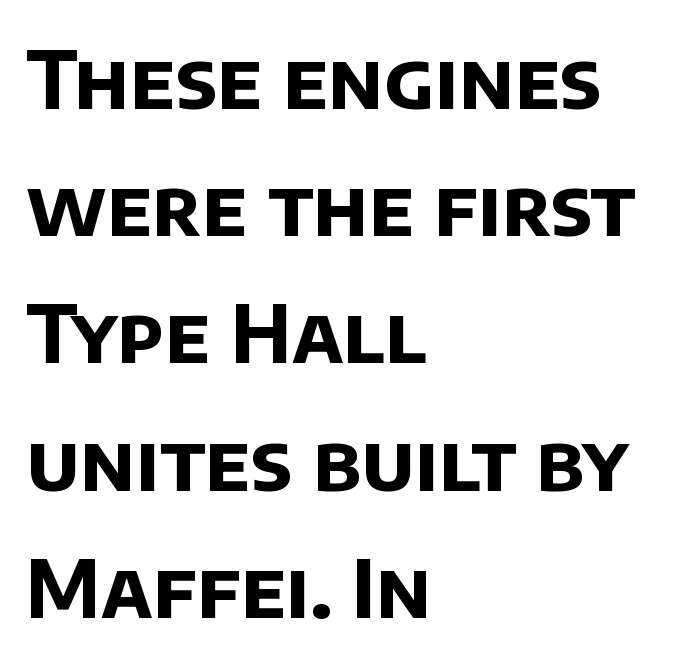
The image shows 80 px bold sans-serif type; set left-aligned, normal line spacing (1.59x), normal letter spacing, not underlined; low stroke contrast and a large x-height.
